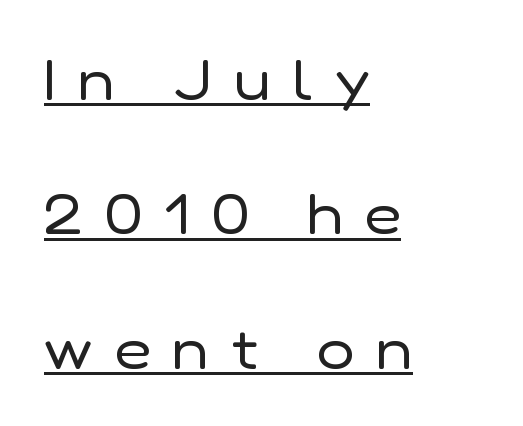
{"serif": "no", "italic": "no", "bold": "no", "weight": "regular", "width": "normal", "stroke_contrast": "low", "x_height": "medium", "monospaced": "no", "underline": "yes", "align": "left", "line_spacing": "loose", "line_spacing_ratio": 2.4, "letter_spacing": "wide", "letter_spacing_em": 0.4, "glyph_px": 56}
